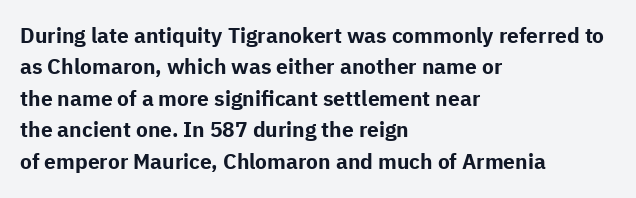
The image shows 21 px bold type, upright; set left-aligned, normal line spacing (1.5x), normal letter spacing, not underlined.
